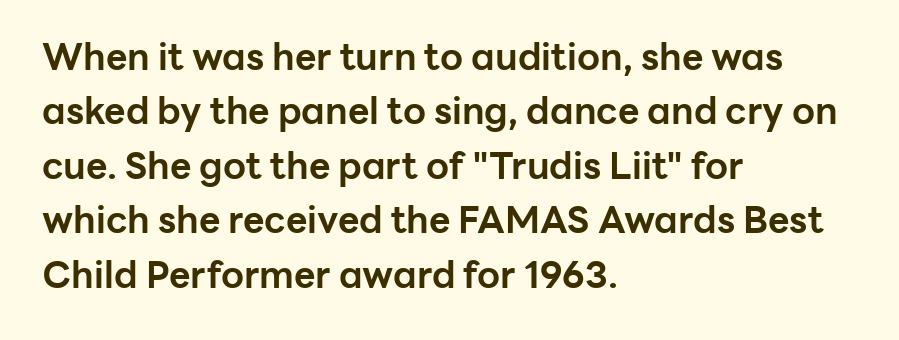
Spacing verdict: proportional, widths tailored to each character. A typesetter would call this zero additional tracking. How heavy is the stroke? Heavy — this is a bold. Compared with a centered layout, this one pins lines to the left instead.
